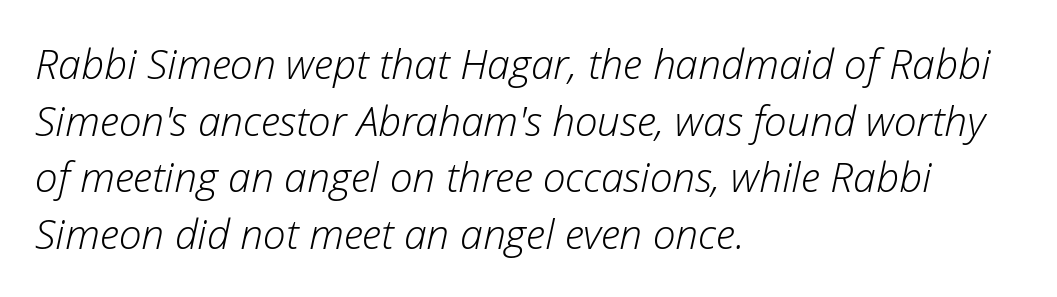
On a weight scale, this lands at 450 or below. A typesetter would call this zero additional tracking. The text block is weighted toward the left margin, trailing off unevenly rightward. The specimen reads as italic at a glance. Proportional: the letters do not fall into vertical columns.
